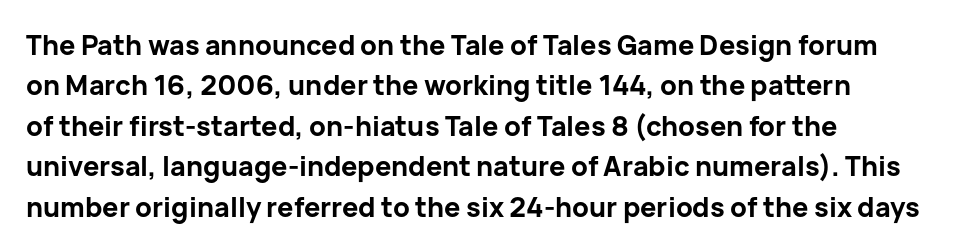
Look at the tracking — it's just the regular setting, nothing added. A classic flush-left, rag-right setting is used for this passage. Lines of text with bare space underneath. The font's upright variant was chosen for this text.
